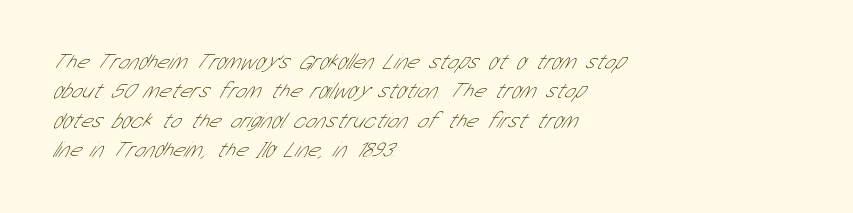
Q: Is the text bold? A: No.
Q: Is the text underlined? A: No.
Q: How is the paragraph aligned? A: Left-aligned.
Q: Is the spacing between letters normal or unusually wide? A: Normal.
Q: Is the spacing between lines tight, normal or loose? A: Normal.
